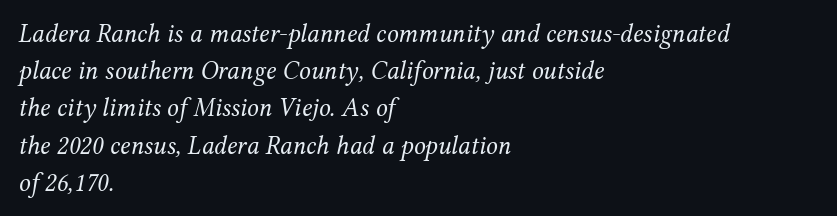
The image shows 26 px text type, italic (leaning right); set left-aligned, normal line spacing (1.43x), normal letter spacing, not underlined.
